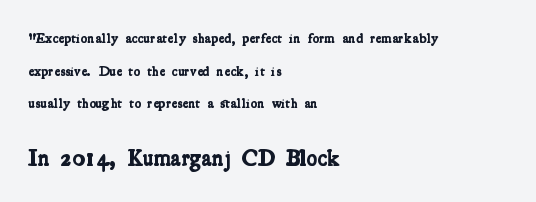
{"bold": "yes", "underline": "no", "align": "left", "line_spacing": "loose", "line_spacing_ratio": 2.33, "letter_spacing": "normal", "letter_spacing_em": 0.0, "larger_block": "second", "size_ratio": 1.57, "glyph_px": 22}
